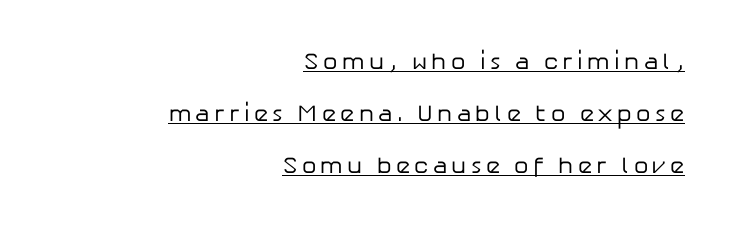
Nothing heavy about these letters — not bold at all. Underlined type. Nope, not italic — everything's standing straight. What's the leading like? Stretched, with rows far apart. Layout note: lines flush right.
